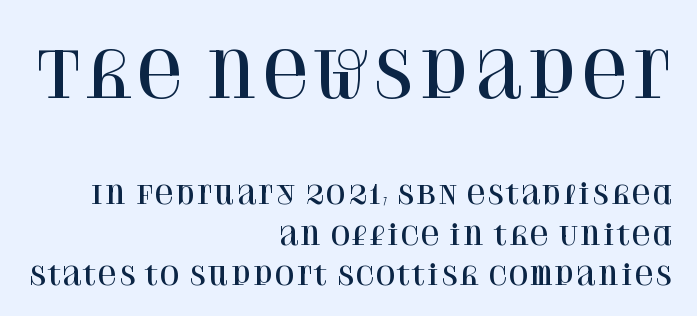
{"serif": "yes", "italic": "no", "width": "normal", "stroke_contrast": "high", "x_height": "large", "monospaced": "no", "underline": "no", "align": "right", "line_spacing": "normal", "line_spacing_ratio": 1.55, "letter_spacing": "normal", "letter_spacing_em": 0.0, "larger_block": "first", "size_ratio": 2.46, "glyph_px": 64}
